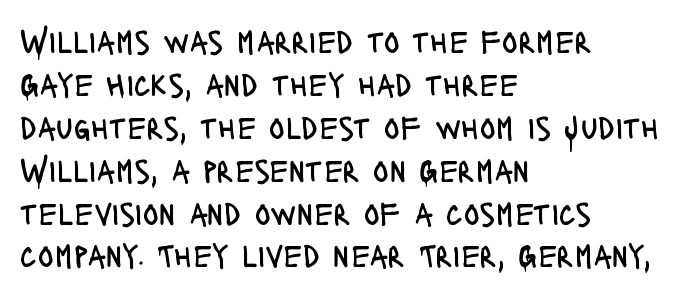
Q: Is the text bold? A: No.
Q: Is the text italic (slanted)? A: No, it is upright.
Q: Is the typeface a serif or a sans-serif typeface? A: Sans-serif.
Q: Is the text underlined? A: No.
Q: How is the paragraph aligned? A: Left-aligned.
Q: Is the spacing between letters normal or unusually wide? A: Normal.
Q: Is the spacing between lines tight, normal or loose? A: Normal.
Q: Width (condensed, normal, or wide)? A: Condensed.
Q: Stroke contrast? A: Low.
Q: x-height? A: Large.
Q: Monospaced? A: No.
